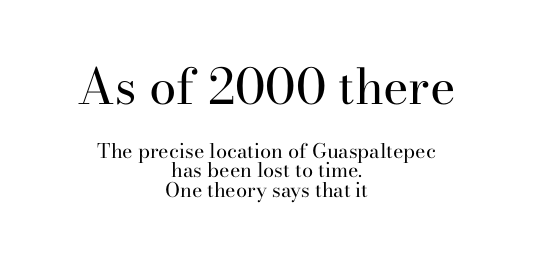
This block would grow much taller if given ordinary leading; it's compressed now. Think of a printed novel: that variable character pitch is what you see here. Inter-character spacing is left at the font's built-in metrics. The first block has been scaled up relative to the second. Tall strokes in this sample are plumb rather than angled.
